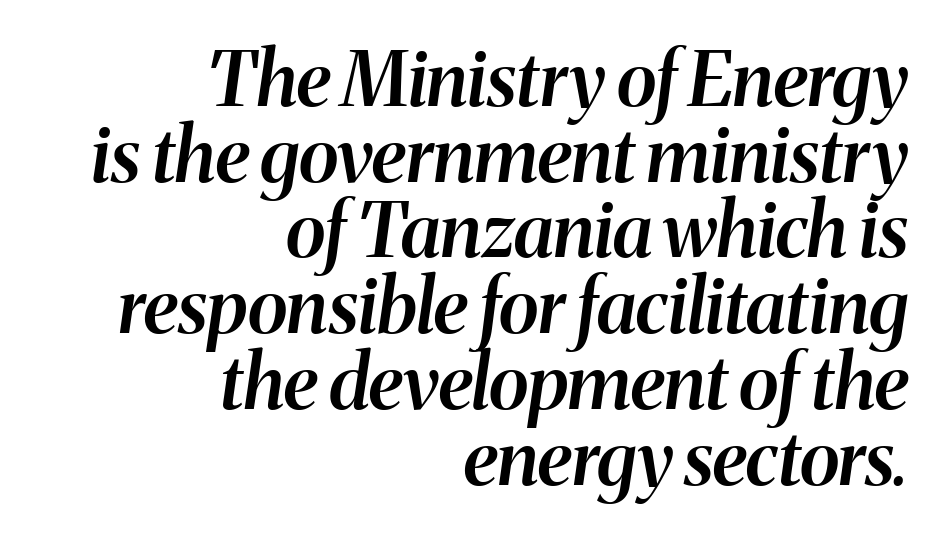
{"italic": "yes", "lean": "right", "slant_degrees": 8, "bold": "semi", "weight": "semibold", "width": "normal", "stroke_contrast": "medium", "x_height": "medium", "monospaced": "no", "underline": "no", "align": "right", "line_spacing": "tight", "line_spacing_ratio": 1.01, "letter_spacing": "normal", "letter_spacing_em": 0.0, "glyph_px": 75}
